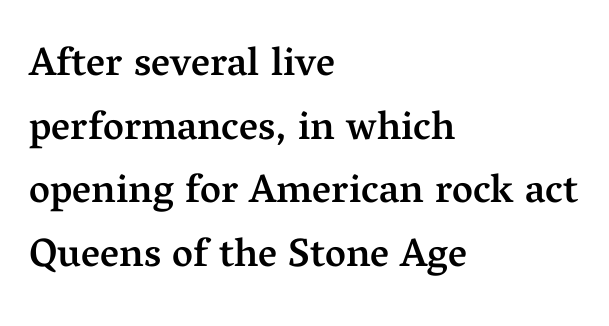
Q: Is the text bold? A: Semi-bold.
Q: Is the text italic (slanted)? A: No, it is upright.
Q: Is the typeface a serif or a sans-serif typeface? A: Serif.
Q: Is the text underlined? A: No.
Q: How is the paragraph aligned? A: Left-aligned.
Q: Is the spacing between letters normal or unusually wide? A: Normal.
Q: Is the spacing between lines tight, normal or loose? A: Normal.
Q: Width (condensed, normal, or wide)? A: Normal.
Q: Stroke contrast? A: Medium.
Q: x-height? A: Medium.
Q: Monospaced? A: No.
